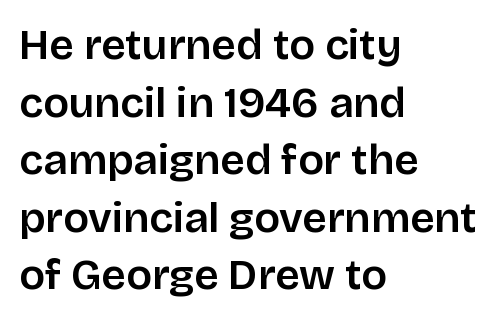
{"serif": "no", "italic": "no", "bold": "semi", "weight": "semibold", "width": "normal", "stroke_contrast": "low", "x_height": "large", "monospaced": "no", "underline": "no", "align": "left", "line_spacing": "normal", "line_spacing_ratio": 1.34, "letter_spacing": "normal", "letter_spacing_em": 0.0, "glyph_px": 43}
